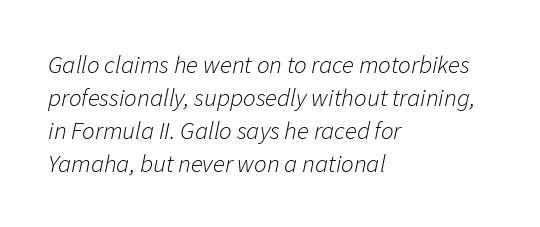
Is the type slanted? Yes — the strokes lean at a clear angle. Honestly, the row spacing looks completely unremarkable. All the whitespace from short lines collects on the right. The string is rendered with underlining switched off.
